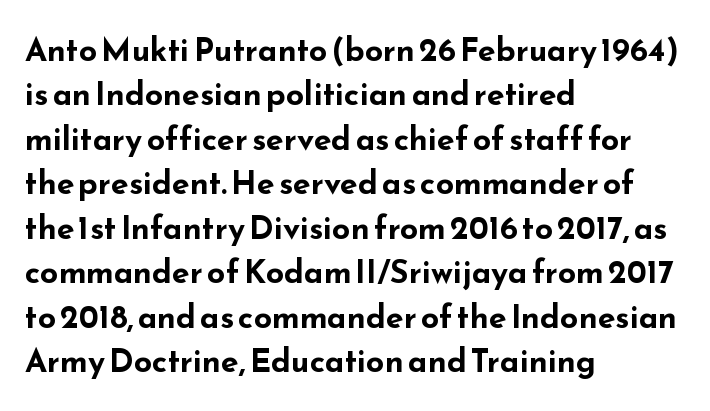
Nothing unusual about the tracking: characters are spaced as the font intends. Heavy, bold letterforms. Quick note: not italic, upright. Looks like regular typesetting: each glyph gets only the width it needs.
